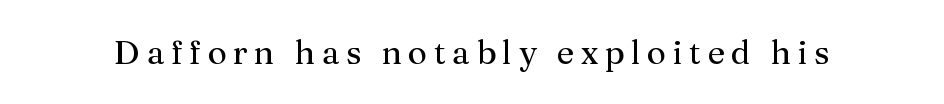
{"serif": "yes", "italic": "no", "bold": "no", "weight": "regular", "width": "normal", "stroke_contrast": "medium", "x_height": "medium", "monospaced": "no", "underline": "no", "letter_spacing": "wide", "letter_spacing_em": 0.2, "glyph_px": 33}
